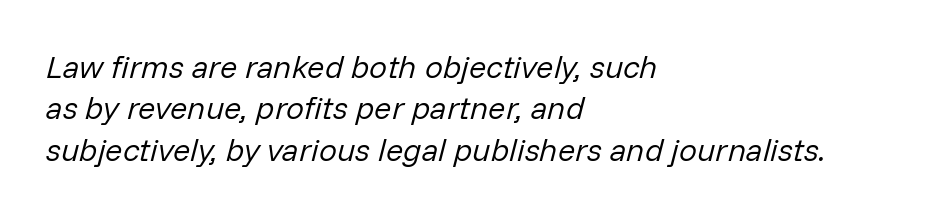
Each letter keeps its own natural width here, so spacing adapts to shape. Weight: regular or lighter. What's the leading like? Ordinary, nothing unusual. If you drew a ruler down the left edge, every line would touch it. Slanted lettering throughout. The passage shown is not underscored anywhere.
